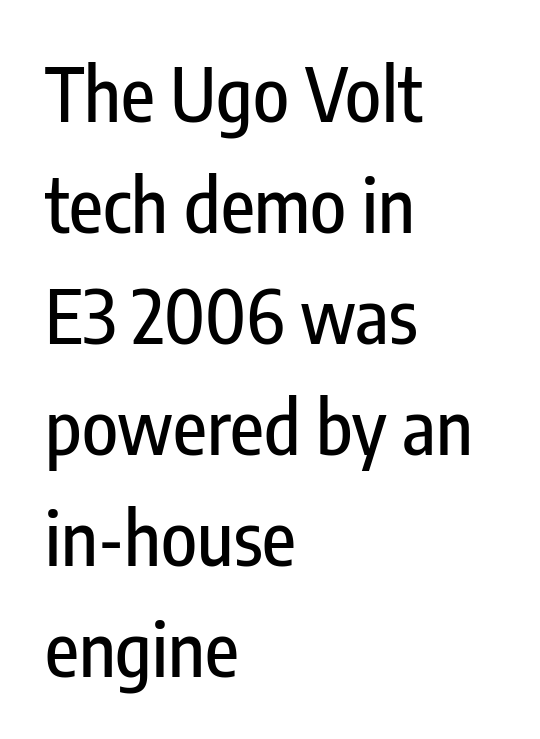
The area under the type is left untouched. Vertical strokes here are truly vertical. A typesetter would label this face a sans. Compared with typical body copy, the letter spacing here is the same. Spacing verdict: proportional, widths tailored to each character. The rows are spaced the way most documents space them.
